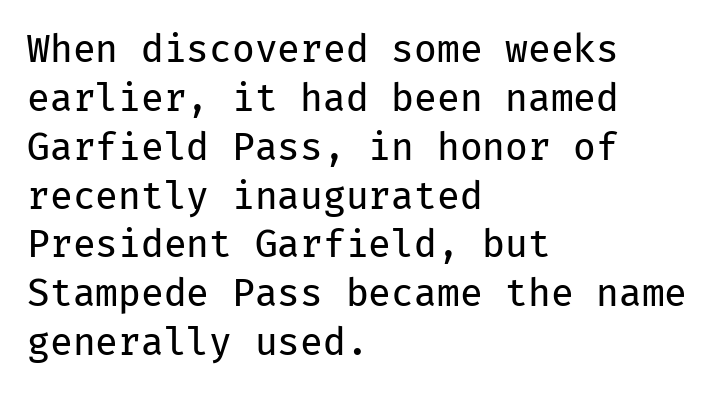
Do the characters align in a grid? Yes, the font is monospaced. The block of text has a typical density, with ordinary space between rows. Posture: vertical. Unlike a traditional serif, this face leaves its strokes unadorned. On a weight scale, this lands at 450 or below. Characters follow at the spacing the type designer built in.
